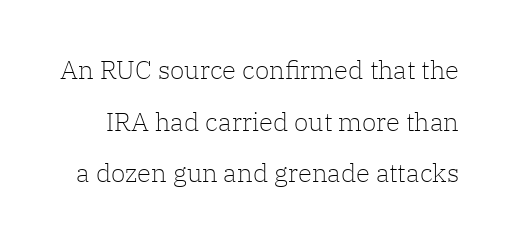
{"italic": "no", "bold": "no", "underline": "no", "line_spacing": "loose", "line_spacing_ratio": 1.99, "letter_spacing": "normal", "letter_spacing_em": 0.0, "glyph_px": 26}
